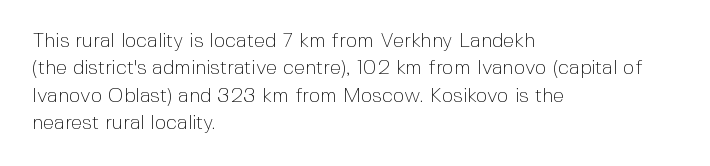
The image shows 20 px text type, upright; set left-aligned, normal line spacing (1.37x), normal letter spacing, not underlined.
